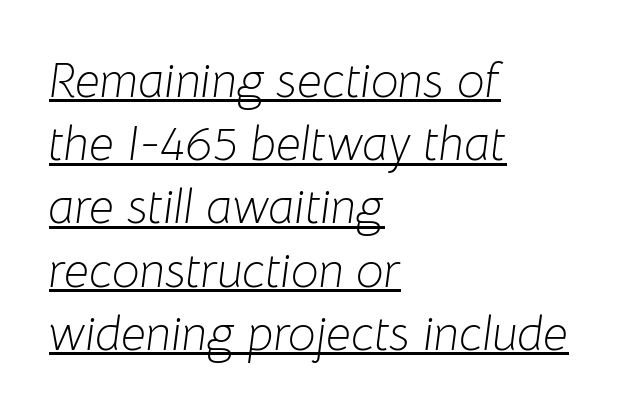
You could not count columns in this text — the font is proportionally spaced. Every word sits above its own underline. Every row of glyphs begins at an identical x-position on the left. Does extra space separate the letters? No, they use regular spacing. On a weight scale, this lands at 450 or below.
